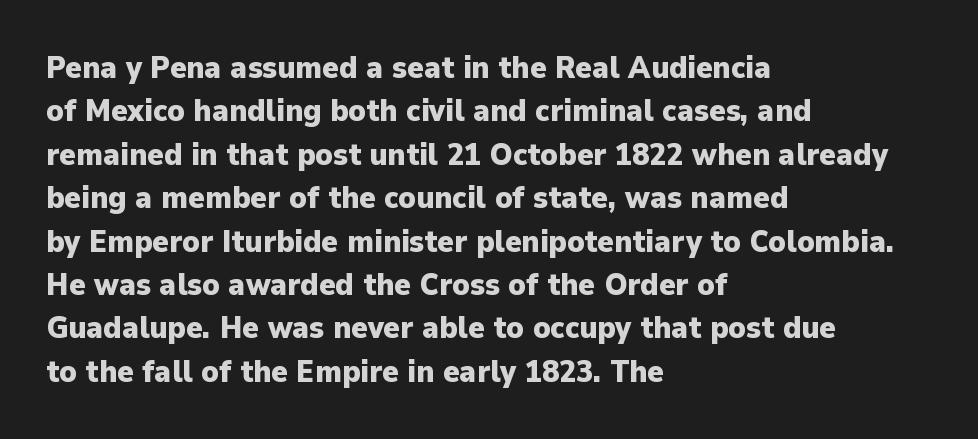
The image shows 31 px heavy sans-serif type, upright; set left-aligned, normal line spacing (1.4x), normal letter spacing, not underlined; low stroke contrast and a medium x-height.
